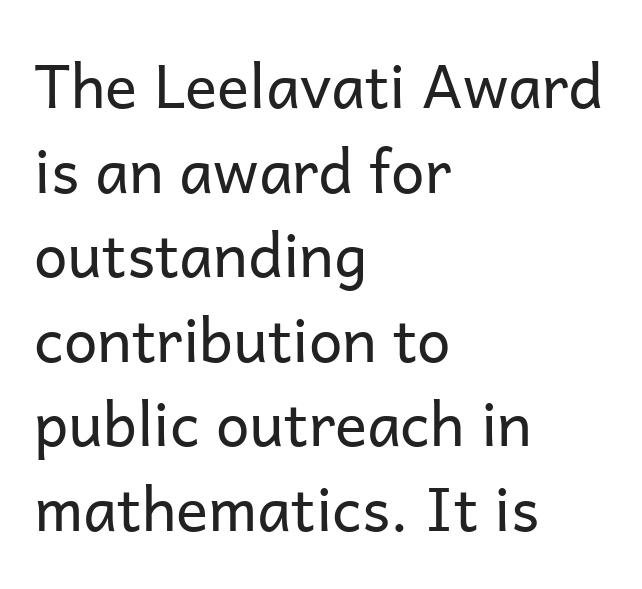
In terms of letterform style, serifs are entirely absent. Check the space under the baseline: it is left empty. The face used here is proportionally spaced, like ordinary book or web type. Line beginnings align vertically; line endings do not. Tracking here is standard; glyphs follow each other at the usual distance. Does the leading feel generous? No, just average.
